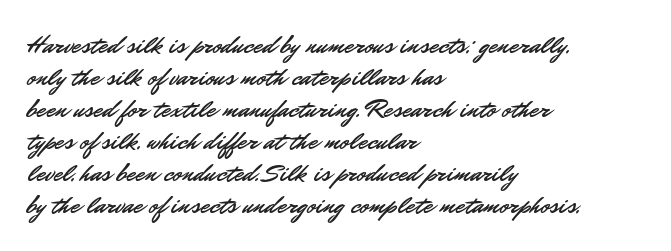
Standard letterfit; no display-style spreading of the glyphs. The string is rendered with underlining switched off. Compared with a centered layout, this one pins lines to the left instead.
